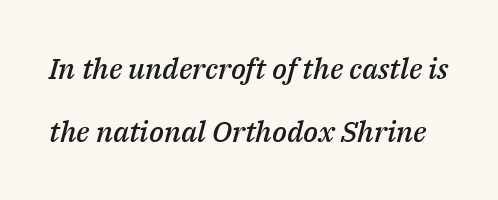
Do the characters align in a grid? No, the font is proportional. These lines keep a tight, regular rhythm from letter to letter. The specimen omits any rule beneath the text block's lines. You could fit nearly another row in the gap between these rows. Weight: semibold (demi). Notice how the stems are inclined rather than vertical — that's the hallmark of italics.
